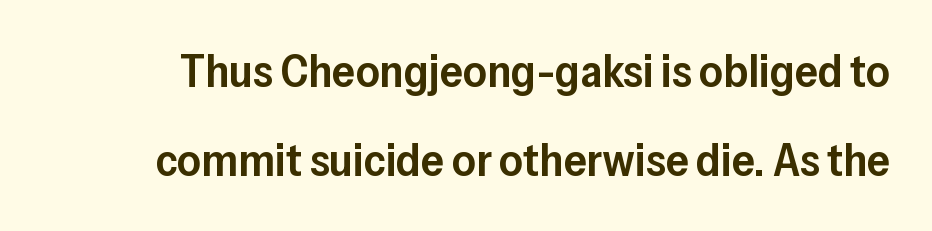
The image shows 46 px semibold sans-serif type, upright; set loose line spacing (1.94x), normal letter spacing, not underlined; low stroke contrast and a medium x-height.
